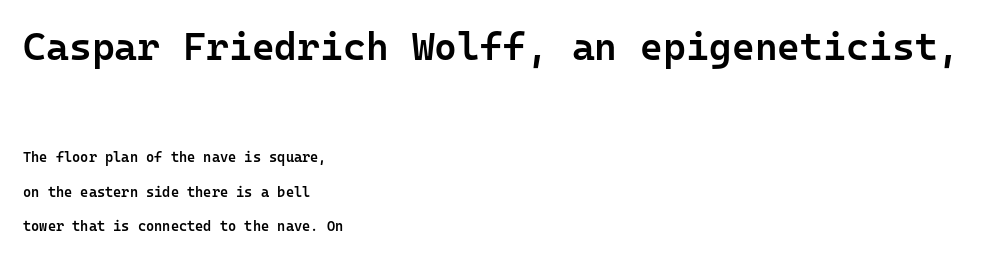
Q: Is the text bold? A: Semi-bold.
Q: Is the text italic (slanted)? A: No, it is upright.
Q: Is the typeface a serif or a sans-serif typeface? A: Sans-serif.
Q: Is the text underlined? A: No.
Q: How is the paragraph aligned? A: Left-aligned.
Q: Is the spacing between letters normal or unusually wide? A: Normal.
Q: Is the spacing between lines tight, normal or loose? A: Loose.
Q: Which block of text is set in a larger size, the first (top) or the second (bottom)? A: The first (top) one.
Q: Width (condensed, normal, or wide)? A: Normal.
Q: Stroke contrast? A: Low.
Q: x-height? A: Medium.
Q: Monospaced? A: Yes.
